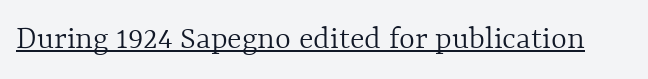
The specimen includes a rule beneath the text block's lines. Does extra space separate the letters? No, they use regular spacing. This is not heavy type; no bold has been used. Spacing verdict: proportional, widths tailored to each character.
